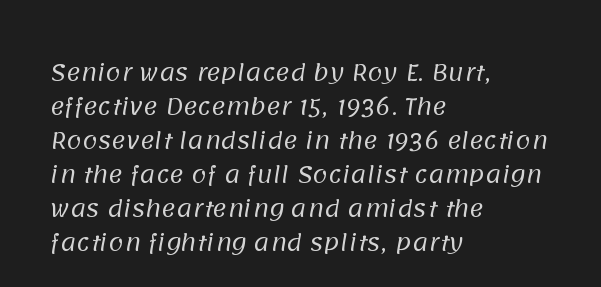
The passage shown is not underscored anywhere. Caption: face not bold, strokes unweighted. Tracking value appears to be zero — textbook default spacing. Leading: standard. The rag falls on the right side of this text block.
